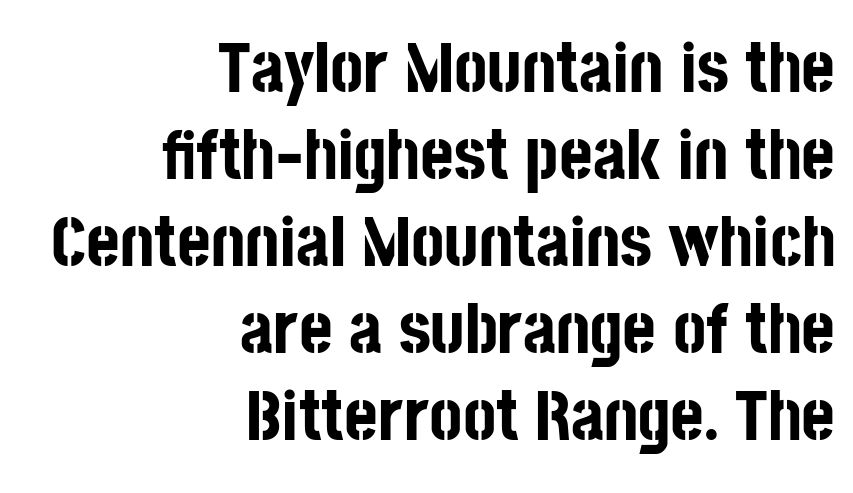
The image shows 72 px bold, condensed sans-serif type, upright; set right-aligned, line spacing 1.21x, normal letter spacing, not underlined; low stroke contrast and a large x-height.
